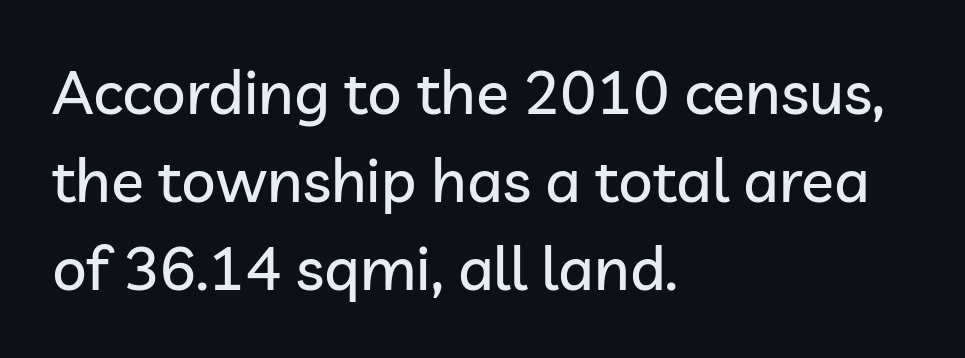
Q: Is the text italic (slanted)? A: No, it is upright.
Q: Is the typeface a serif or a sans-serif typeface? A: Sans-serif.
Q: Is the text underlined? A: No.
Q: How is the paragraph aligned? A: Left-aligned.
Q: Is the spacing between letters normal or unusually wide? A: Normal.
Q: Is the spacing between lines tight, normal or loose? A: Normal.
Q: Width (condensed, normal, or wide)? A: Normal.
Q: Stroke contrast? A: Low.
Q: x-height? A: Medium.
Q: Monospaced? A: No.
